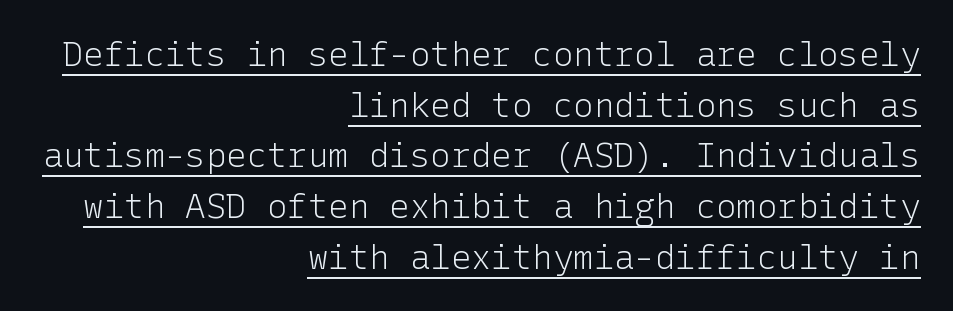
The image shows 34 px light sans-serif type, upright; set right-aligned, normal line spacing (1.49x), normal letter spacing, underlined; low stroke contrast and a medium x-height.
